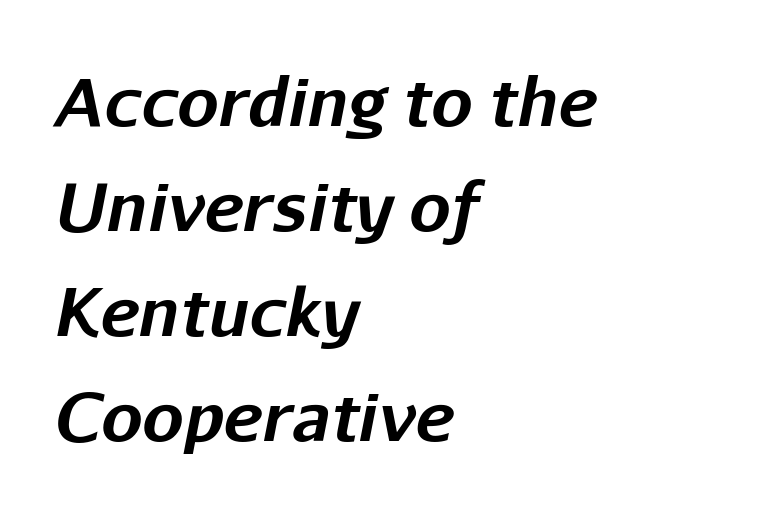
{"italic": "yes", "lean": "right", "slant_degrees": 11, "bold": "yes", "weight": "bold", "width": "normal", "stroke_contrast": "low", "x_height": "medium", "monospaced": "no", "underline": "no", "align": "left", "line_spacing": "normal", "line_spacing_ratio": 1.59, "letter_spacing": "normal", "letter_spacing_em": 0.0, "glyph_px": 66}
